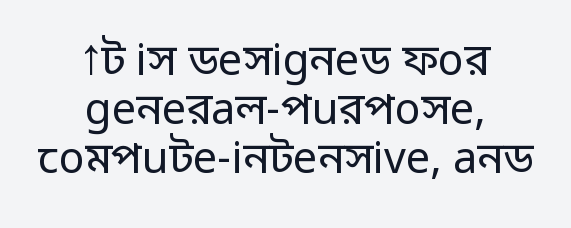
{"serif": "no", "italic": "no", "bold": "no", "weight": "regular", "width": "normal", "stroke_contrast": "low", "x_height": "medium", "monospaced": "no", "underline": "no", "align": "center", "line_spacing": "tight", "line_spacing_ratio": 1.14, "letter_spacing": "normal", "letter_spacing_em": 0.0, "glyph_px": 43}
